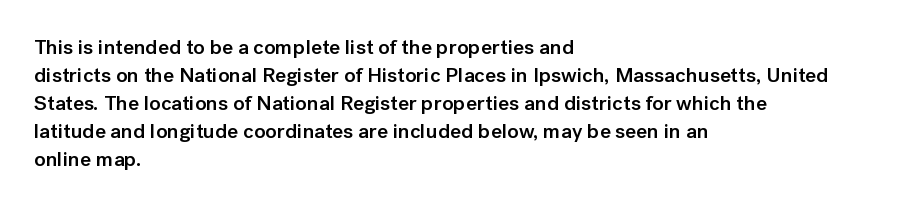
{"italic": "no", "bold": "semi", "underline": "no", "align": "left", "line_spacing": "normal", "line_spacing_ratio": 1.33, "letter_spacing": "normal", "letter_spacing_em": 0.0, "glyph_px": 21}
